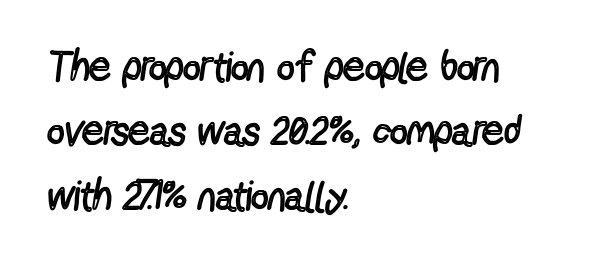
Q: Is the text bold? A: No.
Q: Is the typeface a serif or a sans-serif typeface? A: Sans-serif.
Q: Is the text underlined? A: No.
Q: How is the paragraph aligned? A: Left-aligned.
Q: Is the spacing between letters normal or unusually wide? A: Normal.
Q: Is the spacing between lines tight, normal or loose? A: Normal.
Q: Width (condensed, normal, or wide)? A: Condensed.
Q: x-height? A: Medium.
Q: Monospaced? A: No.
